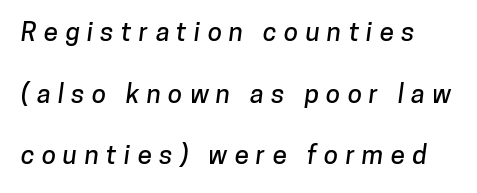
Q: Is the text underlined? A: No.
Q: Is the spacing between letters normal or unusually wide? A: Unusually wide.
Q: Is the spacing between lines tight, normal or loose? A: Loose.
